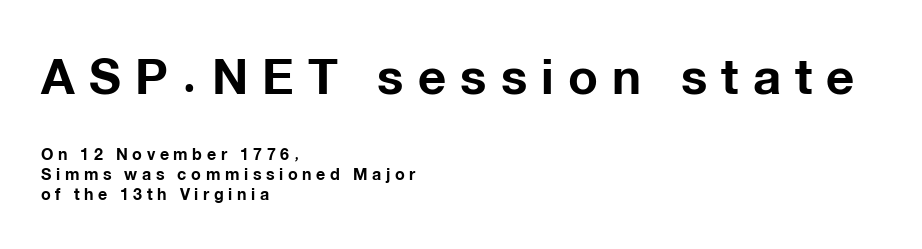
{"serif": "no", "italic": "no", "bold": "yes", "weight": "bold", "width": "normal", "stroke_contrast": "low", "x_height": "medium", "monospaced": "no", "underline": "no", "align": "left", "line_spacing": "normal", "line_spacing_ratio": 1.26, "letter_spacing": "wide", "letter_spacing_em": 0.29, "larger_block": "first", "size_ratio": 3.06, "glyph_px": 49}
